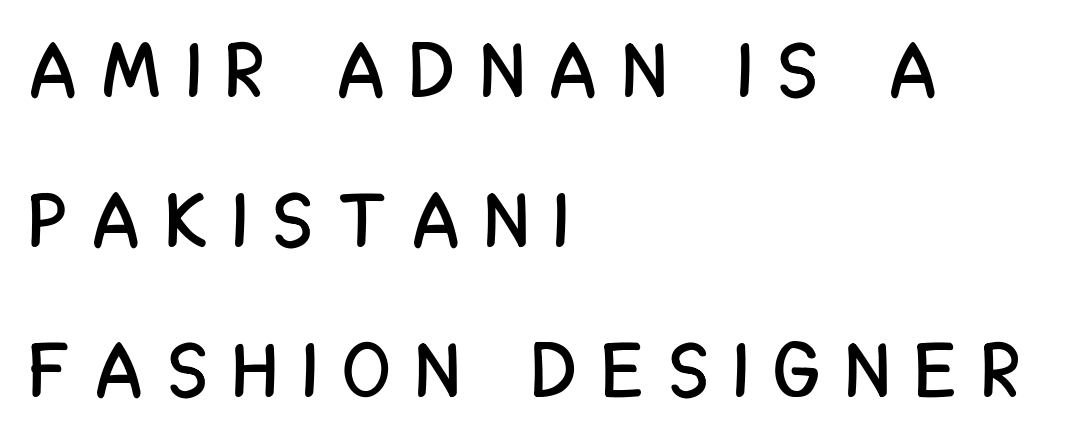
The image shows 77 px condensed sans-serif type, upright; set left-aligned, loose line spacing (1.95x), unusually wide letter spacing (+0.36 em), not underlined; low stroke contrast and a large x-height.
